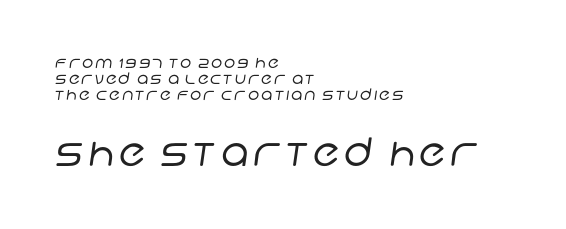
Q: Is the text bold? A: No.
Q: Is the typeface a serif or a sans-serif typeface? A: Sans-serif.
Q: Is the text underlined? A: No.
Q: How is the paragraph aligned? A: Left-aligned.
Q: Is the spacing between lines tight, normal or loose? A: Tight.
Q: Which block of text is set in a larger size, the first (top) or the second (bottom)? A: The second (bottom) one.
Q: Width (condensed, normal, or wide)? A: Normal.
Q: Stroke contrast? A: Low.
Q: x-height? A: Large.
Q: Monospaced? A: No.
